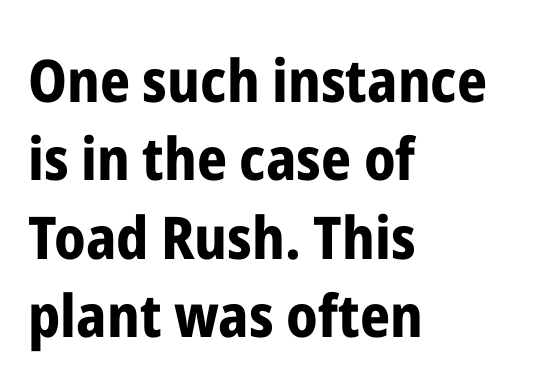
Do the characters align in a grid? No, the font is proportional. This is sans-serif lettering, the kind often seen on screens and signage. Every stem runs plumb, perpendicular to the baseline. There is no visible air inserted between adjacent glyphs. Typesetter's note: full bold, strokes at maximum text heaviness. Each line starts at the same left margin while the right side varies.
